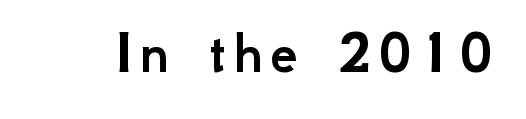
Q: Is the text italic (slanted)? A: No, it is upright.
Q: Is the typeface a serif or a sans-serif typeface? A: Sans-serif.
Q: Is the text underlined? A: No.
Q: Width (condensed, normal, or wide)? A: Normal.
Q: Stroke contrast? A: Low.
Q: x-height? A: Small.
Q: Monospaced? A: No.
